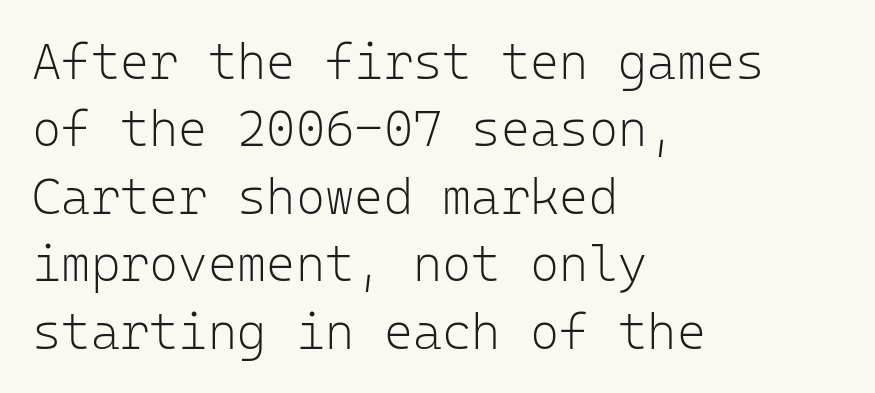
{"serif": "no", "italic": "no", "bold": "no", "weight": "light", "width": "normal", "stroke_contrast": "low", "x_height": "medium", "monospaced": "yes", "underline": "no", "align": "left", "line_spacing": "normal", "line_spacing_ratio": 1.35, "letter_spacing": "normal", "letter_spacing_em": 0.0, "glyph_px": 50}
